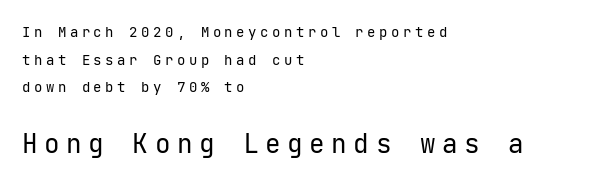
Q: Is the text bold? A: No.
Q: Is the text italic (slanted)? A: No, it is upright.
Q: Is the text underlined? A: No.
Q: How is the paragraph aligned? A: Left-aligned.
Q: Is the spacing between letters normal or unusually wide? A: Unusually wide.
Q: Is the spacing between lines tight, normal or loose? A: Loose.
Q: Which block of text is set in a larger size, the first (top) or the second (bottom)? A: The second (bottom) one.
